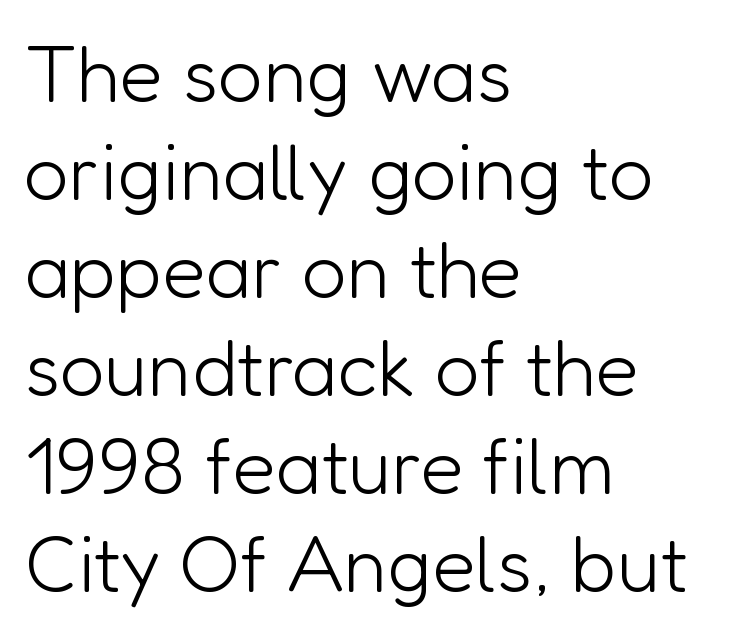
Q: Is the text bold? A: No.
Q: Is the text italic (slanted)? A: No, it is upright.
Q: Is the typeface a serif or a sans-serif typeface? A: Sans-serif.
Q: Is the text underlined? A: No.
Q: How is the paragraph aligned? A: Left-aligned.
Q: Is the spacing between letters normal or unusually wide? A: Normal.
Q: Width (condensed, normal, or wide)? A: Normal.
Q: Stroke contrast? A: Low.
Q: x-height? A: Medium.
Q: Monospaced? A: No.
